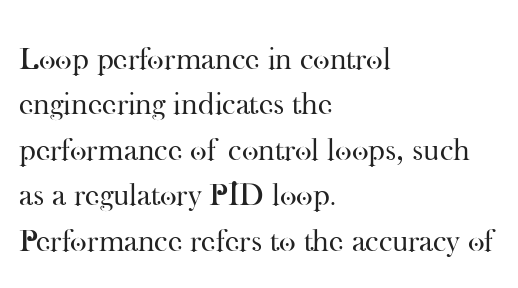
The image shows 32 px regular-weight serif type, upright; set left-aligned, normal line spacing (1.42x), normal letter spacing, not underlined; high stroke contrast and a small x-height.
